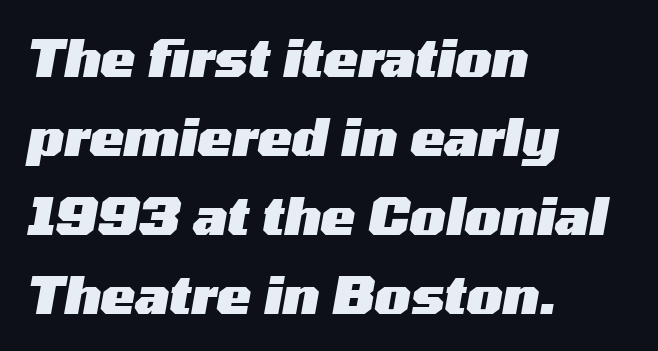
The image shows 52 px heavy, wide type, italic (leaning right); set left-aligned, normal line spacing (1.52x), normal letter spacing, not underlined; medium stroke contrast and a medium x-height.
